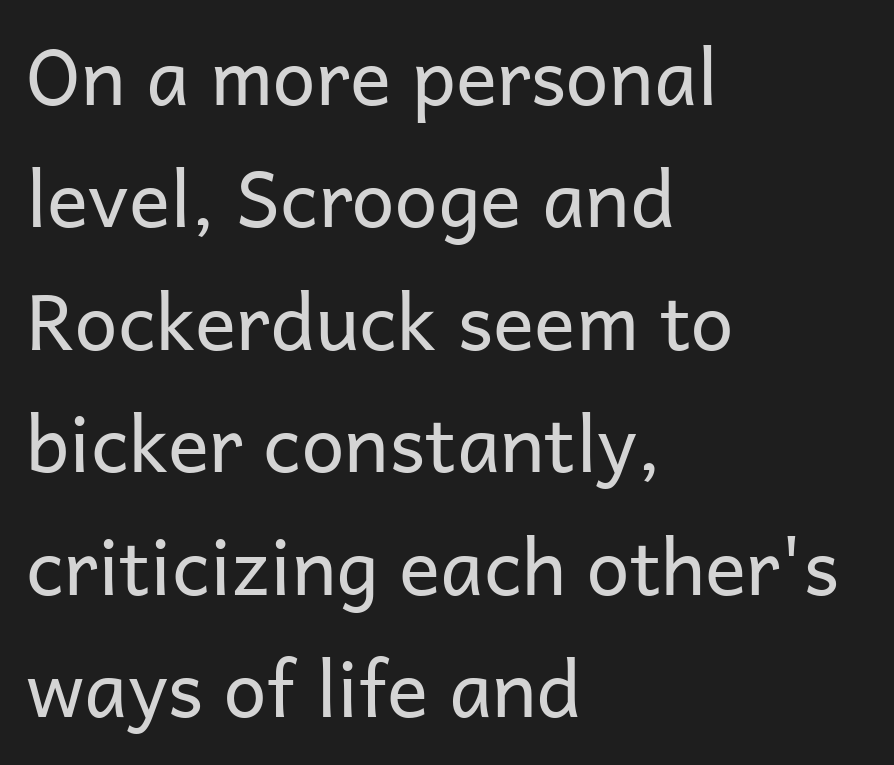
Q: Is the text bold? A: No.
Q: Is the text italic (slanted)? A: No, it is upright.
Q: Is the typeface a serif or a sans-serif typeface? A: Sans-serif.
Q: Is the text underlined? A: No.
Q: How is the paragraph aligned? A: Left-aligned.
Q: Is the spacing between letters normal or unusually wide? A: Normal.
Q: Is the spacing between lines tight, normal or loose? A: Normal.
Q: Width (condensed, normal, or wide)? A: Normal.
Q: Stroke contrast? A: Low.
Q: x-height? A: Medium.
Q: Monospaced? A: No.
